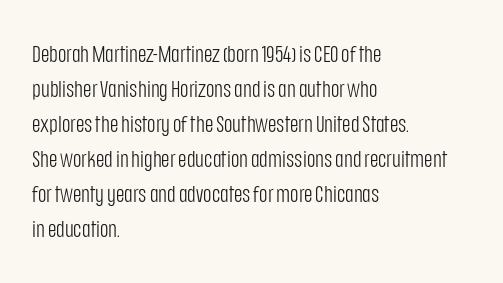
Weight: not bold — regular or lighter. The typesetter chose a ragged-right arrangement here. Each new line begins a customary step beneath the previous one. You could call the tracking neutral — neither tight nor loose. Only glyphs here, with clear space below each row. You can tell it's not italic because the verticals are truly vertical.
